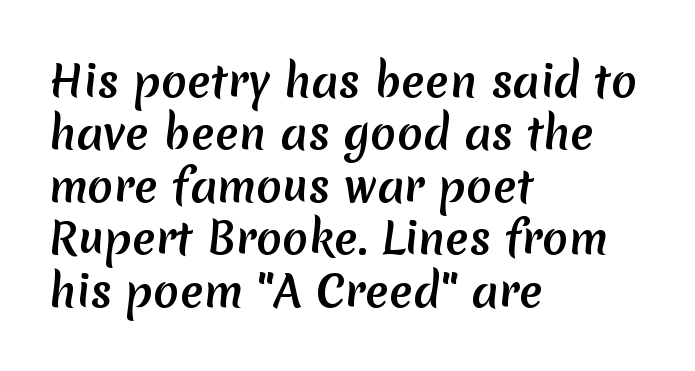
{"serif": "no", "width": "normal", "stroke_contrast": "medium", "x_height": "medium", "monospaced": "no", "underline": "no", "align": "left", "line_spacing_ratio": 1.22, "letter_spacing": "normal", "letter_spacing_em": 0.0, "glyph_px": 43}
